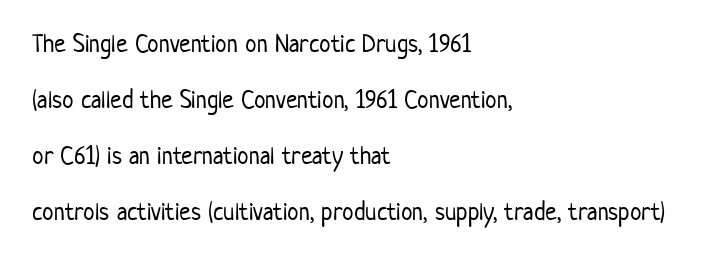
Stem width sits at or under what a default text font uses. Notice the wide empty band between every row — that's loose leading. Nobody touched the tracking dial on this one. The baseline area is clear.
